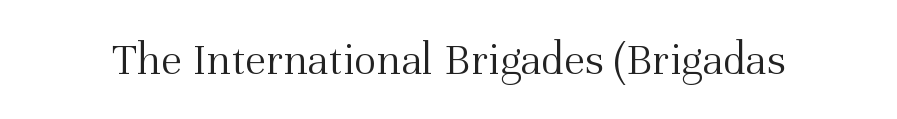
Notice how the stems are strictly vertical — no italics here. Examine the stroke ends and you'll spot serifs. This sample has the flowing, uneven cadence of proportional lettering. Nobody touched the tracking dial on this one.
